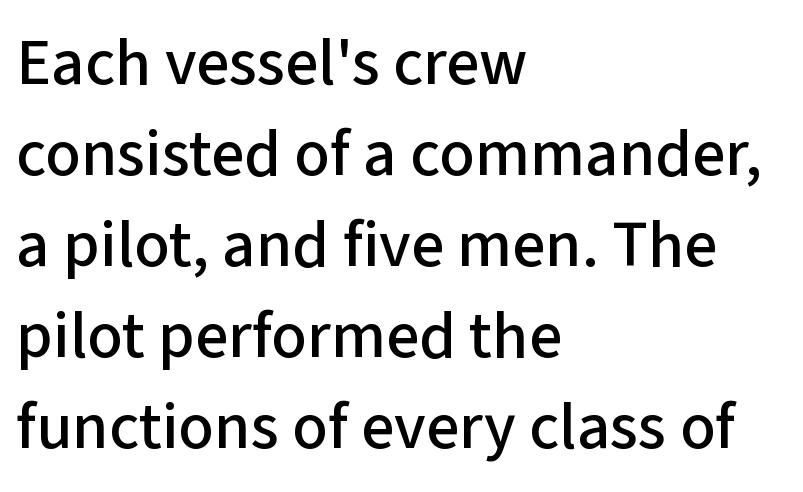
A clean baseline with only descenders dipping below it. Each letter's strokes conclude bluntly, with no projecting serifs. Is this a fixed-width face? No — the glyphs have proportional, varying widths. Tracking value appears to be zero — textbook default spacing. Horizontal bands of white between lines are of average thickness. Where is the straight margin? On the left.
